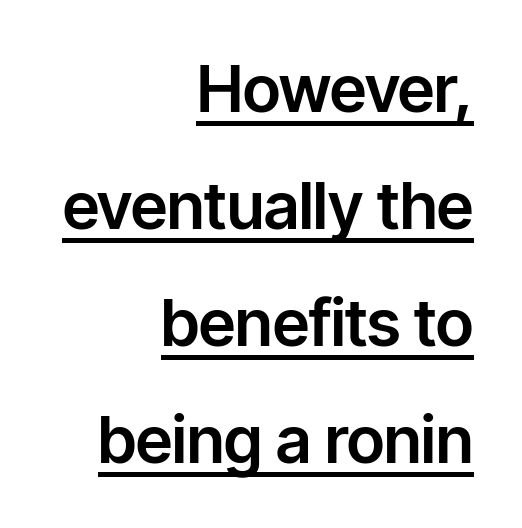
{"serif": "no", "italic": "no", "width": "normal", "stroke_contrast": "low", "x_height": "medium", "monospaced": "no", "underline": "yes", "align": "right", "line_spacing_ratio": 1.8, "letter_spacing": "normal", "letter_spacing_em": 0.0, "glyph_px": 65}
